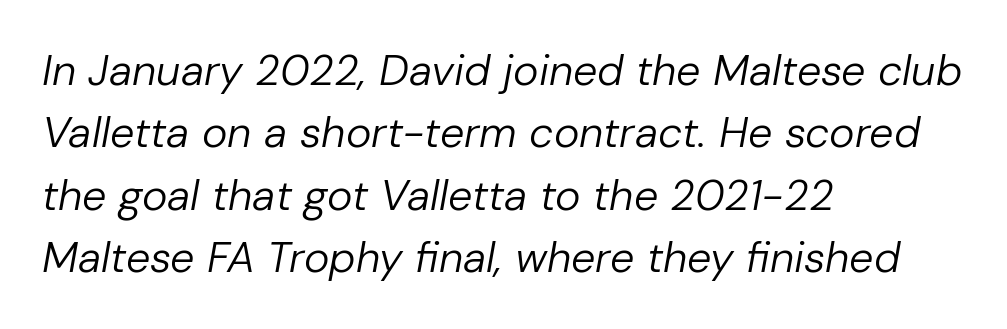
Q: Is the text bold? A: No.
Q: Is the text italic (slanted)? A: Yes, it leans right by about 10 degrees.
Q: Is the text underlined? A: No.
Q: How is the paragraph aligned? A: Left-aligned.
Q: Is the spacing between letters normal or unusually wide? A: Normal.
Q: Is the spacing between lines tight, normal or loose? A: Normal.
Q: Width (condensed, normal, or wide)? A: Normal.
Q: Stroke contrast? A: Low.
Q: x-height? A: Medium.
Q: Monospaced? A: No.
